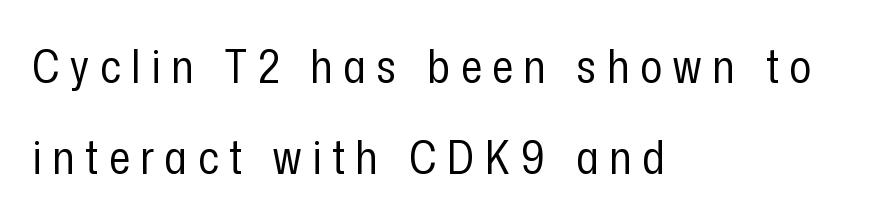
{"serif": "no", "italic": "no", "bold": "no", "weight": "regular", "width": "condensed", "stroke_contrast": "low", "x_height": "medium", "monospaced": "no", "underline": "no", "align": "left", "line_spacing": "loose", "line_spacing_ratio": 1.98, "letter_spacing": "wide", "letter_spacing_em": 0.23, "glyph_px": 46}
